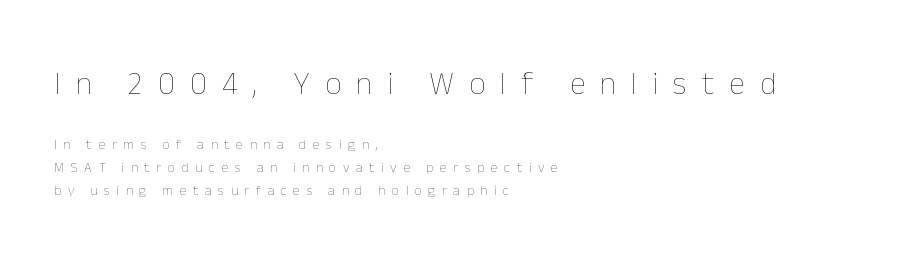
Leftover space on each line is placed entirely after the last word. The type is letterspaced generously, with wide tracking. Counters stay open thanks to moderate or lighter strokes. In terms of posture, this sample is upright.
